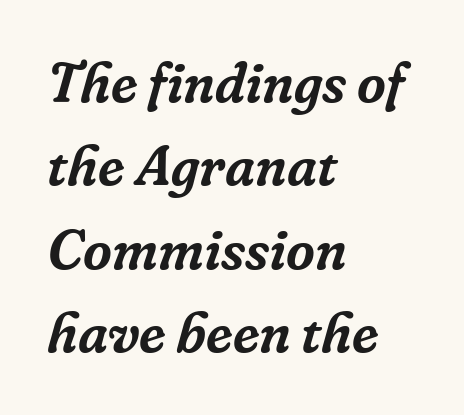
The image shows 56 px serif type, italic (leaning right); set left-aligned, normal line spacing (1.49x), normal letter spacing, not underlined; low stroke contrast and a medium x-height.
